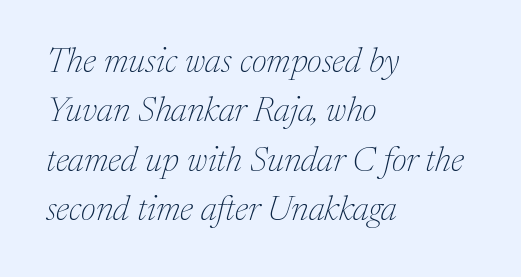
{"serif": "yes", "italic": "yes", "lean": "right", "slant_degrees": 17, "bold": "no", "weight": "thin", "width": "normal", "stroke_contrast": "medium", "x_height": "medium", "monospaced": "no", "underline": "no", "align": "left", "line_spacing": "normal", "line_spacing_ratio": 1.41, "letter_spacing": "normal", "letter_spacing_em": 0.0, "glyph_px": 35}
